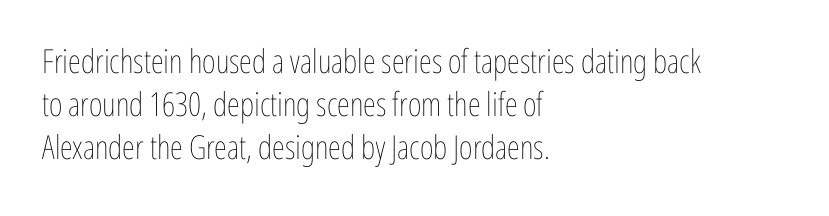
Lines of text with bare space underneath. The passage shown is typed in a proportional face where columns would drift. Where is the straight margin? On the left. Does the leading feel generous? No, just average. Glyph-to-glyph distance matches everyday printed text. Weight: in the light-to-regular range.
